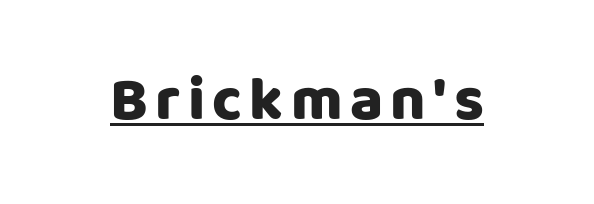
The image shows 61 px heavy sans-serif type, upright; set centered, underlined; low stroke contrast and a large x-height.
